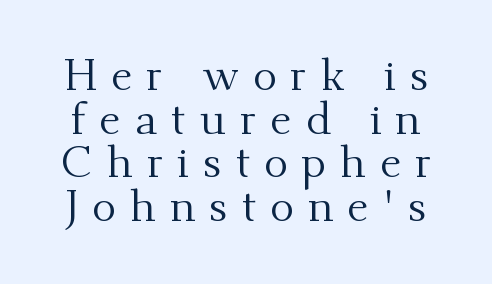
The image shows 45 px regular-weight serif type, upright; set tight line spacing (0.97x), unusually wide letter spacing (+0.31 em), not underlined; medium stroke contrast and a small x-height.
